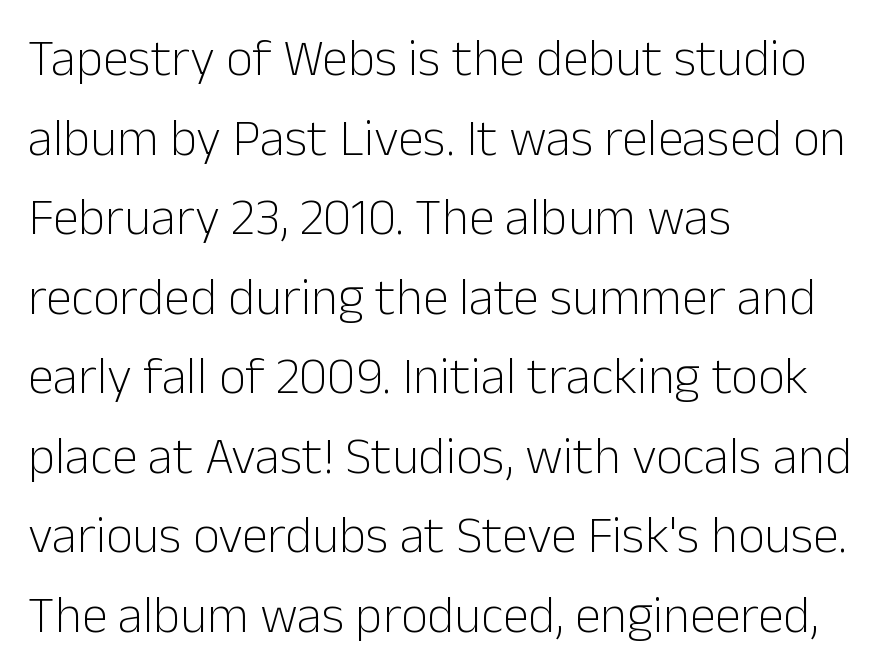
{"serif": "no", "italic": "no", "bold": "no", "weight": "light", "width": "normal", "stroke_contrast": "low", "x_height": "medium", "monospaced": "no", "underline": "no", "align": "left", "line_spacing": "normal", "line_spacing_ratio": 1.53, "letter_spacing": "normal", "letter_spacing_em": 0.0, "glyph_px": 52}
